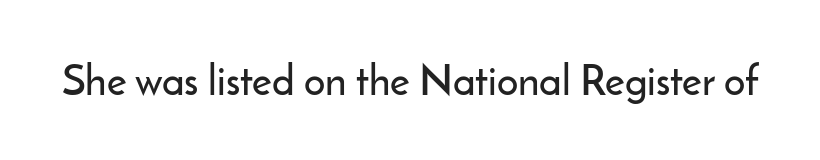
Q: Is the text italic (slanted)? A: No, it is upright.
Q: Is the typeface a serif or a sans-serif typeface? A: Sans-serif.
Q: Is the text underlined? A: No.
Q: Is the spacing between letters normal or unusually wide? A: Normal.
Q: Width (condensed, normal, or wide)? A: Normal.
Q: Stroke contrast? A: Low.
Q: x-height? A: Small.
Q: Monospaced? A: No.
